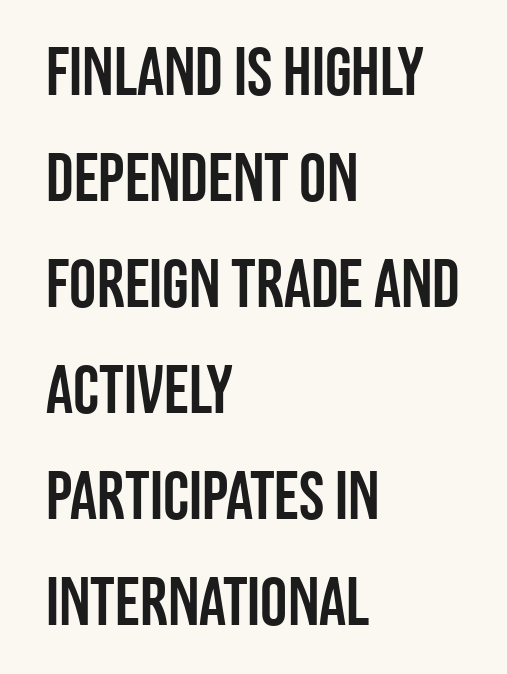
A bare baseline throughout the passage. A typesetter would mark this as roman, not italic. This sample has the flowing, uneven cadence of proportional lettering. The letterforms sit shoulder to shoulder at normal distance.
